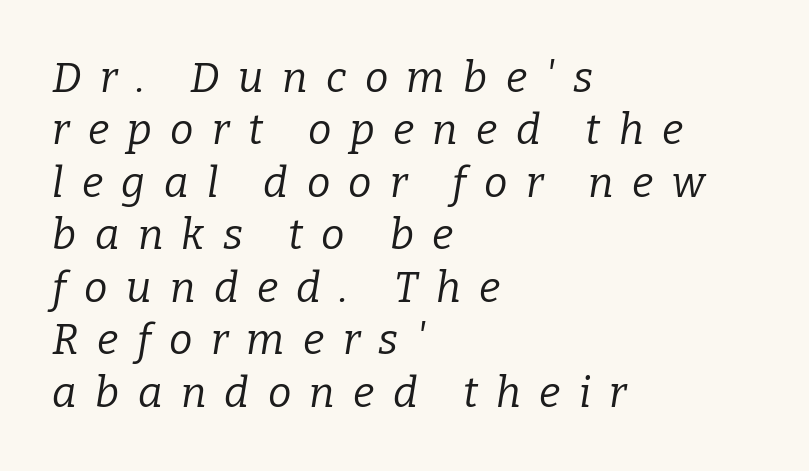
The image shows 42 px regular-weight serif type, italic (leaning right); set left-aligned, normal line spacing (1.25x), unusually wide letter spacing (+0.44 em), not underlined; low stroke contrast and a medium x-height.
